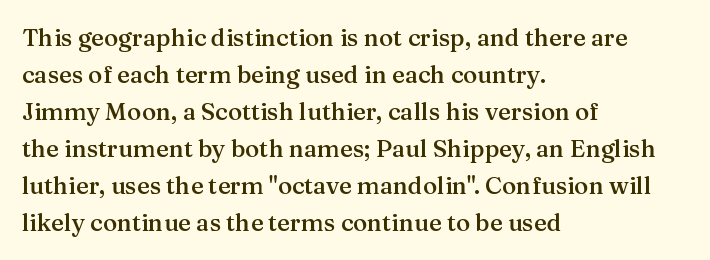
Q: Is the text bold? A: Semi-bold.
Q: Is the text italic (slanted)? A: No, it is upright.
Q: Is the text underlined? A: No.
Q: How is the paragraph aligned? A: Left-aligned.
Q: Is the spacing between letters normal or unusually wide? A: Normal.
Q: Is the spacing between lines tight, normal or loose? A: Normal.
